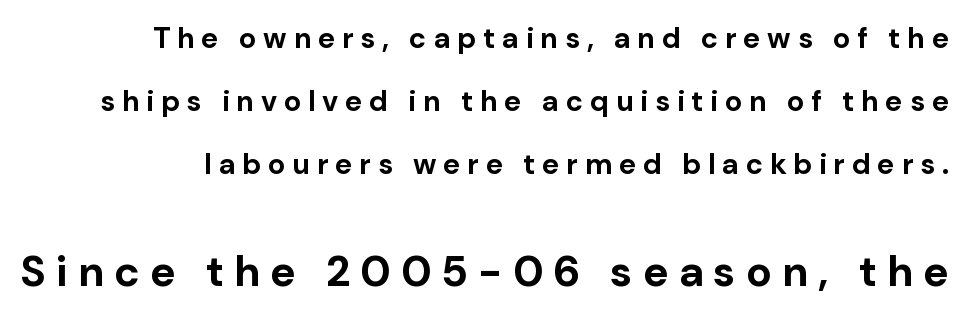
Q: Is the text bold? A: Yes.
Q: Is the text italic (slanted)? A: No, it is upright.
Q: Is the typeface a serif or a sans-serif typeface? A: Sans-serif.
Q: Is the text underlined? A: No.
Q: Is the spacing between letters normal or unusually wide? A: Unusually wide.
Q: Is the spacing between lines tight, normal or loose? A: Loose.
Q: Which block of text is set in a larger size, the first (top) or the second (bottom)? A: The second (bottom) one.
Q: Width (condensed, normal, or wide)? A: Normal.
Q: Stroke contrast? A: Low.
Q: x-height? A: Medium.
Q: Monospaced? A: No.
